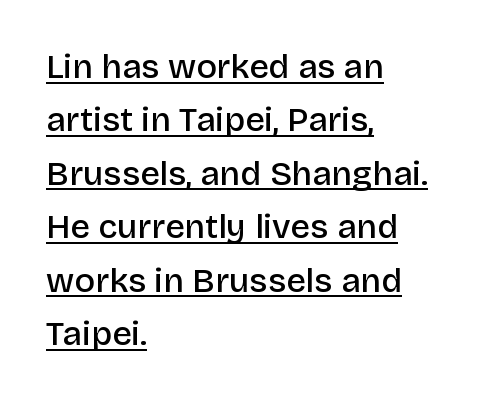
Q: Is the text bold? A: Semi-bold.
Q: Is the text italic (slanted)? A: No, it is upright.
Q: Is the typeface a serif or a sans-serif typeface? A: Sans-serif.
Q: Is the text underlined? A: Yes.
Q: How is the paragraph aligned? A: Left-aligned.
Q: Is the spacing between letters normal or unusually wide? A: Normal.
Q: Is the spacing between lines tight, normal or loose? A: Normal.
Q: Width (condensed, normal, or wide)? A: Normal.
Q: Stroke contrast? A: Low.
Q: x-height? A: Large.
Q: Monospaced? A: No.
